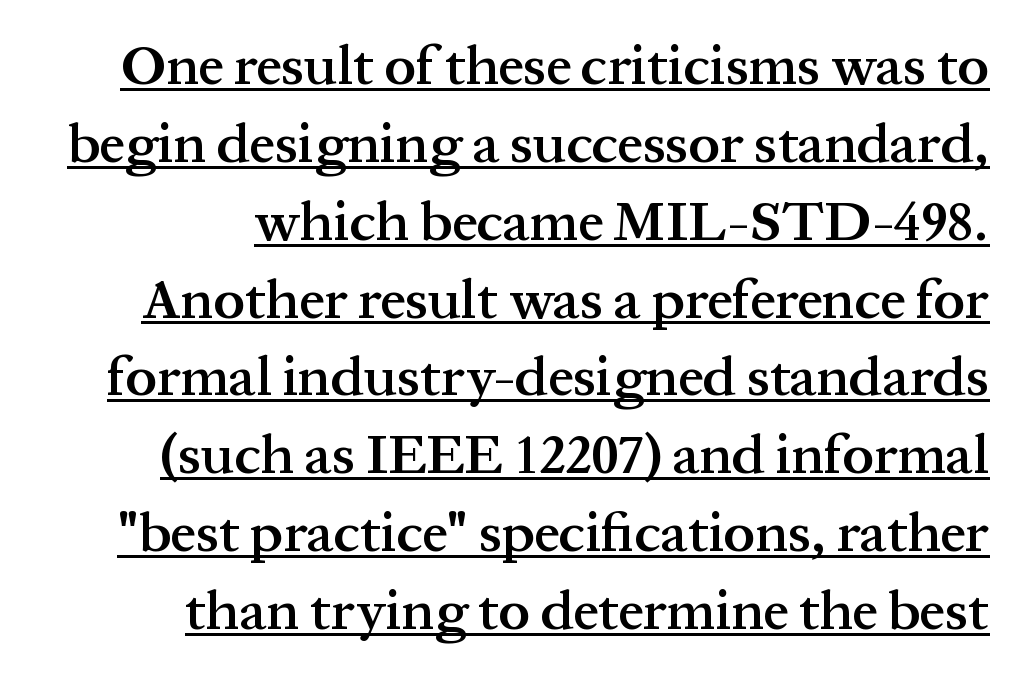
Think of a printed novel: that variable character pitch is what you see here. One-word summary of the alignment: right. Typographically, this falls in the serif category. Observe the ordinary spacing: letters are neighbours, not strangers. Each line of the rendering has a horizontal stroke beneath the glyphs. This is the regular roman posture of the typeface.
